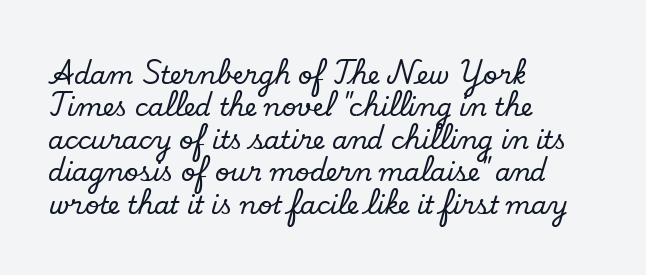
Q: Is the text italic (slanted)? A: Yes.
Q: Is the text underlined? A: No.
Q: How is the paragraph aligned? A: Left-aligned.
Q: Is the spacing between letters normal or unusually wide? A: Normal.
Q: Is the spacing between lines tight, normal or loose? A: Normal.
